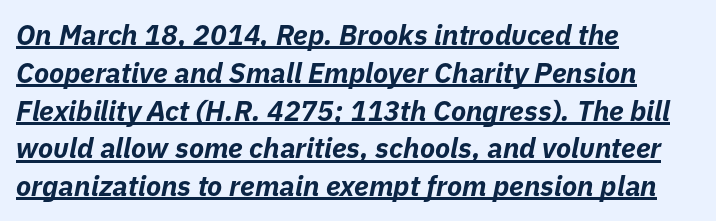
Q: Is the text bold? A: Yes.
Q: Is the text italic (slanted)? A: Yes, it leans right by about 11 degrees.
Q: Is the text underlined? A: Yes.
Q: How is the paragraph aligned? A: Left-aligned.
Q: Is the spacing between letters normal or unusually wide? A: Normal.
Q: Is the spacing between lines tight, normal or loose? A: Normal.
Q: Width (condensed, normal, or wide)? A: Normal.
Q: Stroke contrast? A: Low.
Q: x-height? A: Medium.
Q: Monospaced? A: No.
